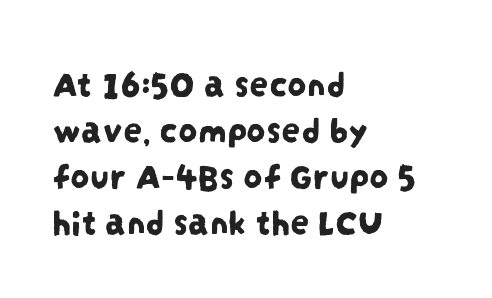
The passage shown is not underscored anywhere. Check where the strokes stop: nothing finishes them off — pure sans. Short note: letters normally spaced. Proportional: the letters do not fall into vertical columns.
